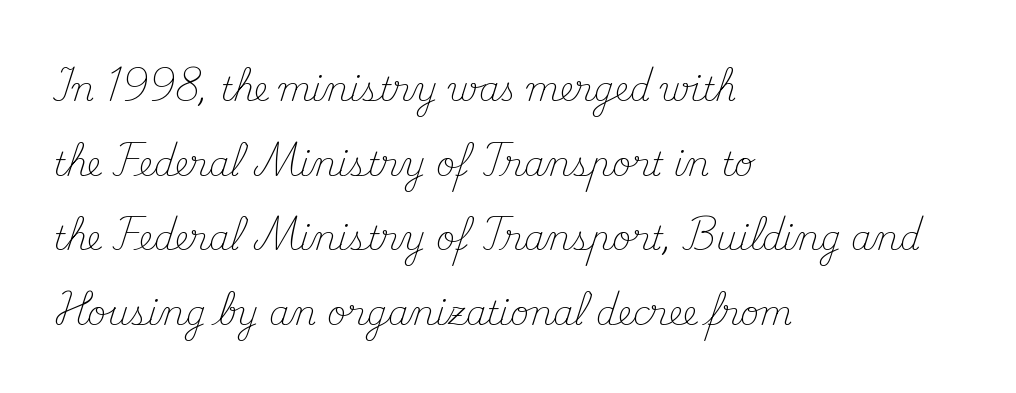
Q: Is the text bold? A: No.
Q: Is the text italic (slanted)? A: Yes.
Q: Is the typeface a serif or a sans-serif typeface? A: Serif.
Q: Is the text underlined? A: No.
Q: How is the paragraph aligned? A: Left-aligned.
Q: Is the spacing between letters normal or unusually wide? A: Normal.
Q: Is the spacing between lines tight, normal or loose? A: Loose.
Q: Width (condensed, normal, or wide)? A: Normal.
Q: Stroke contrast? A: Medium.
Q: x-height? A: Small.
Q: Monospaced? A: No.
